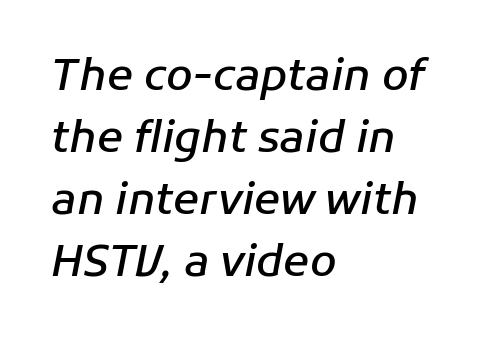
Leftover space on each line is placed entirely after the last word. The rendering uses a semibold face; strokes are thickened but not to full bold. Has an underline been added? It has not. The typography opts for an oblique posture over an upright one. Line spacing here is normal.
